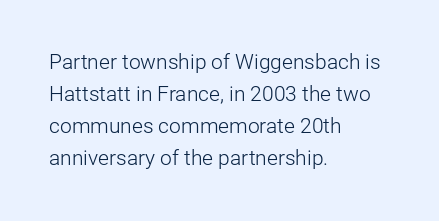
{"italic": "no", "bold": "no", "underline": "no", "align": "left", "line_spacing": "normal", "line_spacing_ratio": 1.53, "letter_spacing": "normal", "letter_spacing_em": 0.0, "glyph_px": 21}
